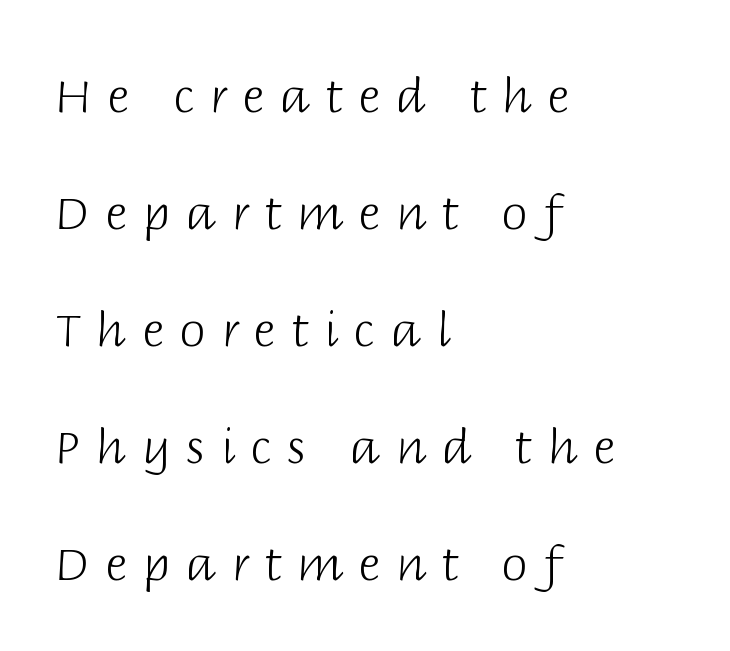
{"serif": "no", "italic": "no", "bold": "no", "weight": "light", "width": "normal", "stroke_contrast": "low", "x_height": "large", "monospaced": "no", "underline": "no", "align": "left", "line_spacing": "loose", "line_spacing_ratio": 2.49, "letter_spacing": "wide", "letter_spacing_em": 0.33, "glyph_px": 47}
